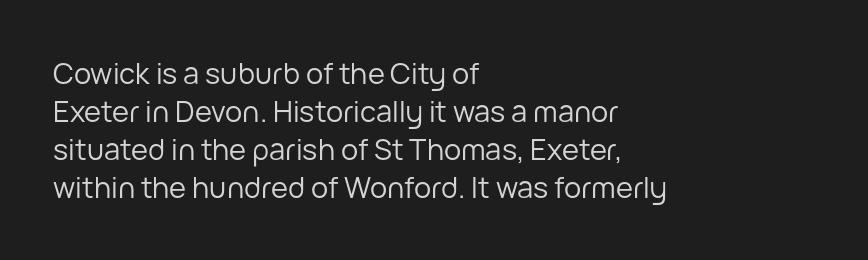
The image shows 29 px regular-weight sans-serif type, upright; set left-aligned, normal line spacing (1.31x), normal letter spacing, not underlined; low stroke contrast and a medium x-height.
